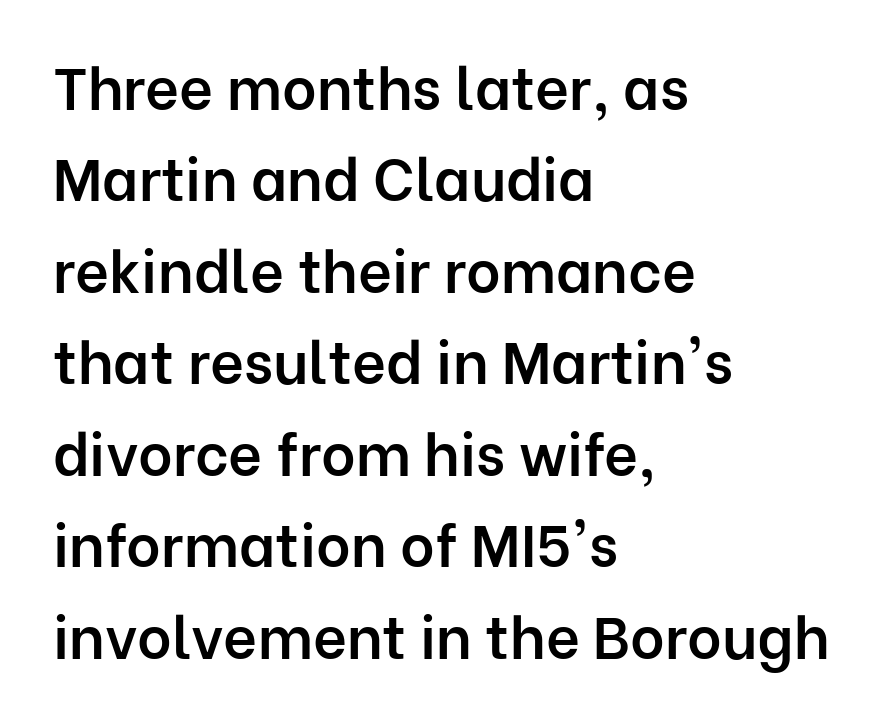
{"serif": "no", "italic": "no", "bold": "semi", "weight": "semibold", "width": "normal", "stroke_contrast": "low", "x_height": "medium", "monospaced": "no", "underline": "no", "align": "left", "line_spacing": "normal", "line_spacing_ratio": 1.55, "letter_spacing": "normal", "letter_spacing_em": 0.0, "glyph_px": 59}
